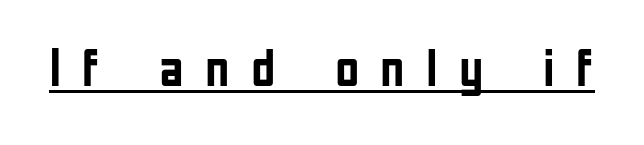
Weight: bold. The face used here is a sans, in the tradition of grotesques and geometrics. Posture: straight, roman, zero tilt. Glyph-to-glyph distance is far greater than everyday printed text. Students, observe the line beneath the letters — that is underlining. Looks like regular typesetting: each glyph gets only the width it needs.
